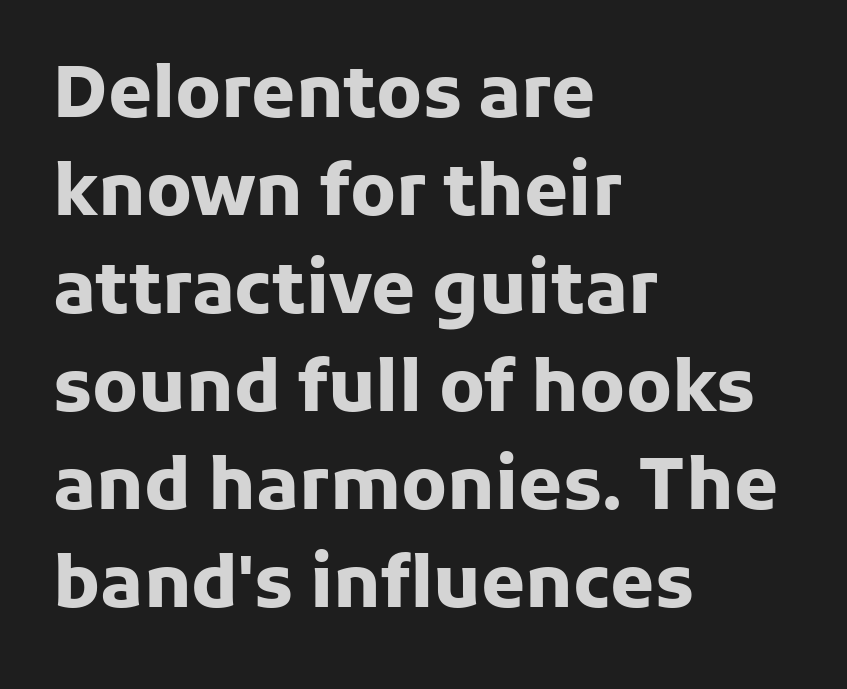
The image shows 71 px heavy sans-serif type, upright; set left-aligned, normal line spacing (1.38x), normal letter spacing, not underlined; low stroke contrast and a medium x-height.
